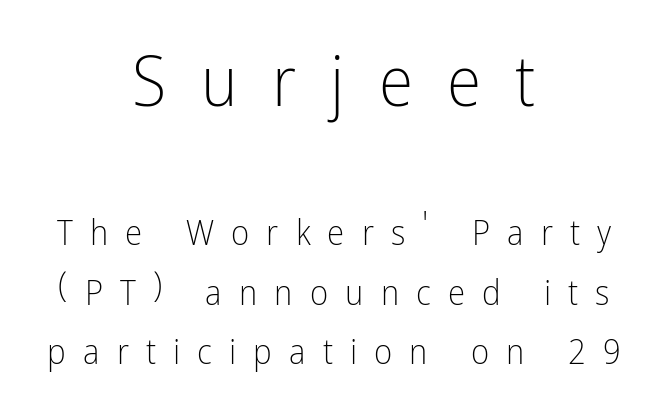
{"serif": "no", "italic": "no", "bold": "no", "weight": "light", "width": "condensed", "stroke_contrast": "low", "x_height": "medium", "monospaced": "no", "underline": "no", "align": "center", "line_spacing_ratio": 1.71, "letter_spacing": "wide", "letter_spacing_em": 0.49, "larger_block": "first", "size_ratio": 2.0, "glyph_px": 70}
